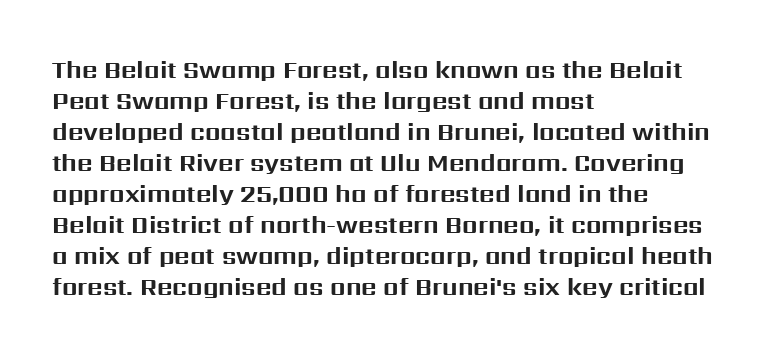
If you measured baseline to baseline, you'd find a middling distance. The specimen reads as upright at a glance. Glyph-to-glyph distance matches everyday printed text. Heavy, bold letterforms. Each row of text sits above clean, open space.
